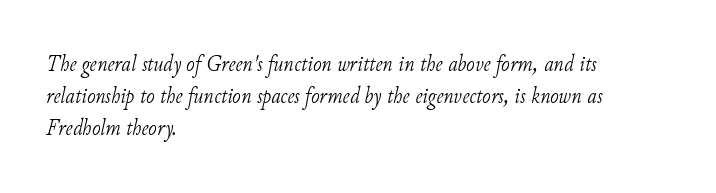
The image shows 23 px text type, italic (leaning right); set left-aligned, normal line spacing (1.4x), normal letter spacing, not underlined.
